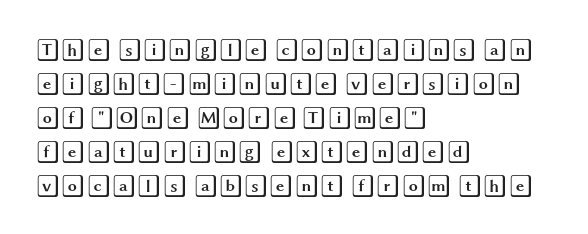
Clear beneath every line of the passage. Notice how descenders clear the ascenders below comfortably — that's standard leading. In terms of letterspacing, this is plain default setting. The lettering stays uniformly vertical, giving the passage a roman look. The lines in this sample share a left origin and differ only in where they stop.
